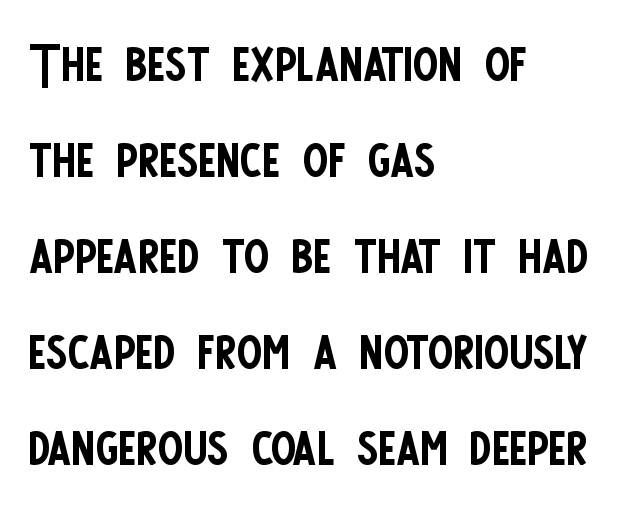
{"serif": "no", "italic": "no", "bold": "no", "weight": "regular", "width": "condensed", "stroke_contrast": "low", "x_height": "large", "monospaced": "no", "underline": "no", "align": "left", "line_spacing": "normal", "line_spacing_ratio": 1.28, "letter_spacing": "normal", "letter_spacing_em": 0.0, "glyph_px": 75}
